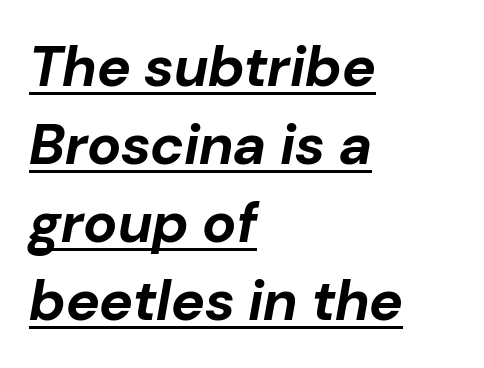
{"italic": "yes", "lean": "right", "slant_degrees": 10, "bold": "yes", "weight": "bold", "width": "normal", "stroke_contrast": "low", "x_height": "medium", "monospaced": "no", "underline": "yes", "align": "left", "line_spacing": "normal", "line_spacing_ratio": 1.37, "letter_spacing": "normal", "letter_spacing_em": 0.0, "glyph_px": 57}
